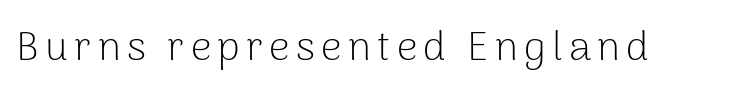
Stroke mass is kept to a normal reading level or below. The gap between lines stays unmarked. The designer went with a sans here, leaving each stem footless. A typesetter would mark this as roman, not italic. Do the characters align in a grid? No, the font is proportional.
